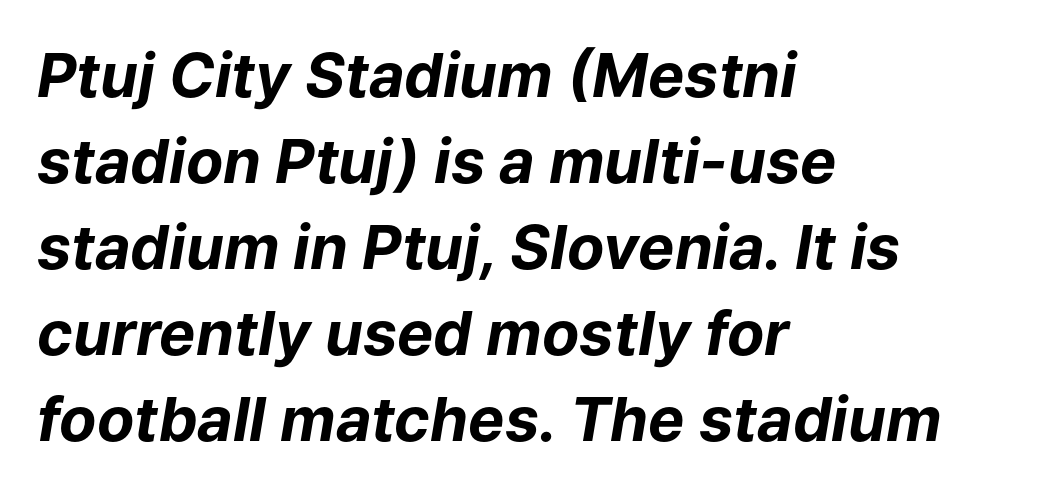
{"italic": "yes", "lean": "right", "slant_degrees": 9, "bold": "yes", "weight": "bold", "width": "normal", "stroke_contrast": "low", "x_height": "medium", "monospaced": "no", "underline": "no", "align": "left", "line_spacing": "normal", "line_spacing_ratio": 1.41, "letter_spacing": "normal", "letter_spacing_em": 0.0, "glyph_px": 61}
